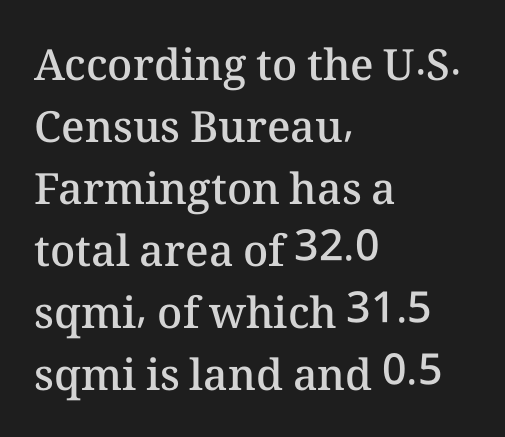
{"italic": "no", "bold": "semi", "weight": "semibold", "width": "normal", "stroke_contrast": "medium", "x_height": "medium", "monospaced": "no", "underline": "no", "align": "left", "line_spacing": "normal", "line_spacing_ratio": 1.44, "letter_spacing": "normal", "letter_spacing_em": 0.0, "glyph_px": 43}
